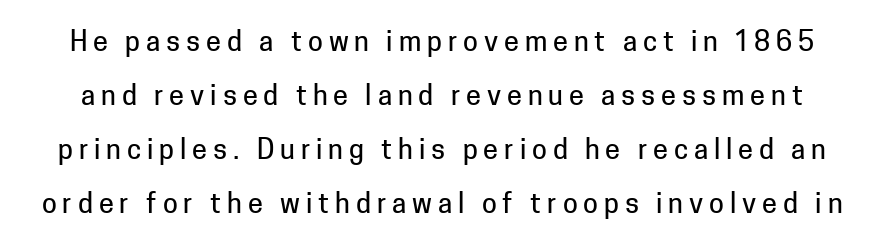
Q: Is the text italic (slanted)? A: No, it is upright.
Q: Is the text underlined? A: No.
Q: Is the spacing between letters normal or unusually wide? A: Unusually wide.
Q: Is the spacing between lines tight, normal or loose? A: Loose.
